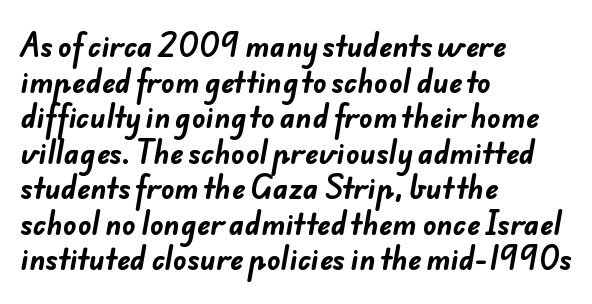
The gap between lines stays unmarked. Students, note that the glyphs here touch the page at normal intervals. Think of a printed novel: that variable character pitch is what you see here. One glance says typical: line gaps are just what's usual.
